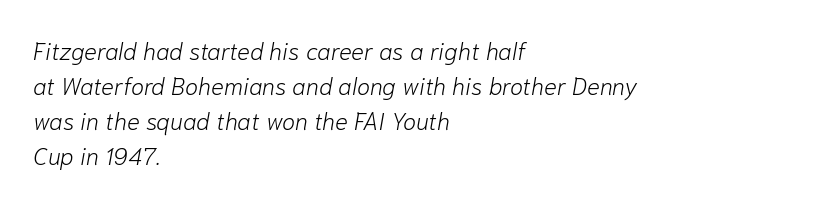
The image shows 24 px text type, italic (leaning right); set left-aligned, normal line spacing (1.46x), normal letter spacing, not underlined.
